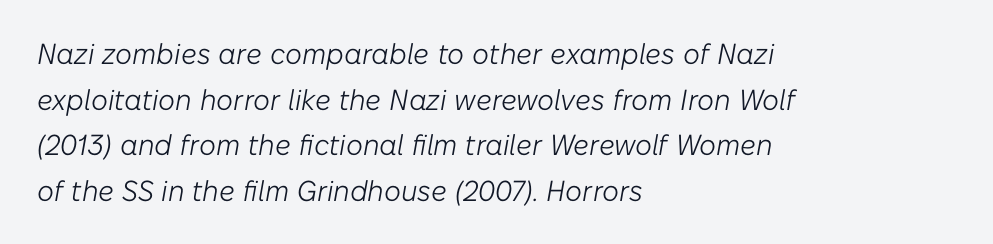
The image shows 29 px light type, italic (leaning right); set left-aligned, normal line spacing (1.57x), normal letter spacing, not underlined; low stroke contrast and a medium x-height.
